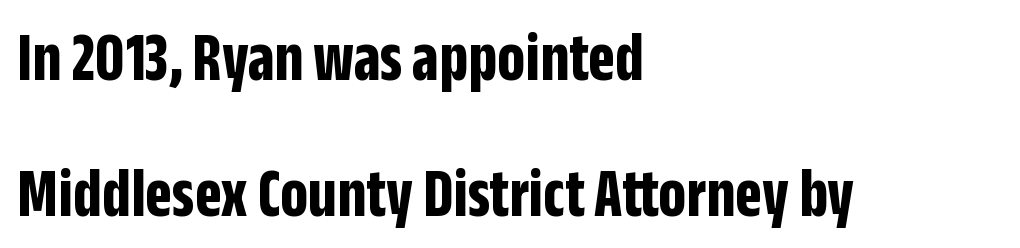
The image shows 70 px bold, condensed sans-serif type, upright; set left-aligned, loose line spacing (1.95x), normal letter spacing, not underlined; low stroke contrast and a large x-height.
